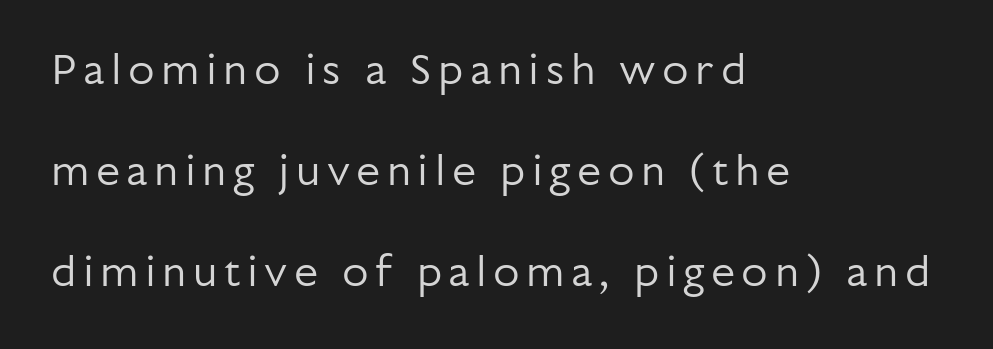
These lines are set flush left with a ragged right edge. The zone under the glyphs is completely vacant. A typesetter would call this proportional, since set widths differ per character. These glyphs show unthickened strokes, regular width or finer. Is there much room between lines? Yes — plenty of vertical air separates them. Nope, no serifs anywhere on these letters.
